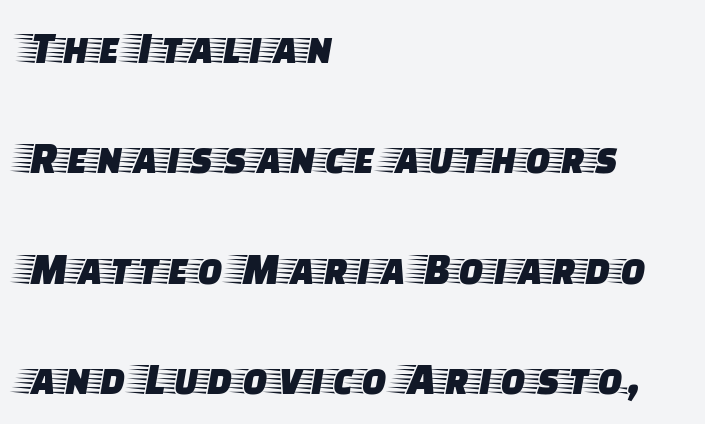
Q: Is the text italic (slanted)? A: Yes.
Q: Is the typeface a serif or a sans-serif typeface? A: Serif.
Q: Is the text underlined? A: No.
Q: How is the paragraph aligned? A: Left-aligned.
Q: Is the spacing between letters normal or unusually wide? A: Normal.
Q: Is the spacing between lines tight, normal or loose? A: Loose.
Q: Width (condensed, normal, or wide)? A: Wide.
Q: Stroke contrast? A: Low.
Q: x-height? A: Large.
Q: Monospaced? A: No.
